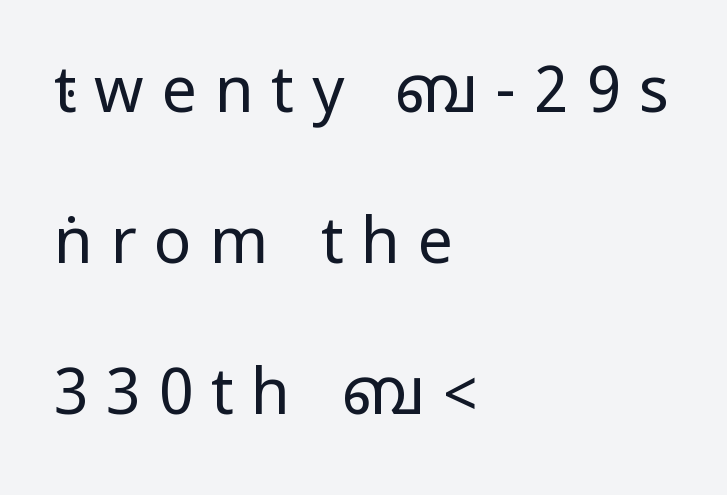
Q: Is the text bold? A: No.
Q: Is the text italic (slanted)? A: No, it is upright.
Q: Is the typeface a serif or a sans-serif typeface? A: Sans-serif.
Q: Is the text underlined? A: No.
Q: How is the paragraph aligned? A: Left-aligned.
Q: Is the spacing between letters normal or unusually wide? A: Unusually wide.
Q: Is the spacing between lines tight, normal or loose? A: Loose.
Q: Width (condensed, normal, or wide)? A: Condensed.
Q: Stroke contrast? A: Low.
